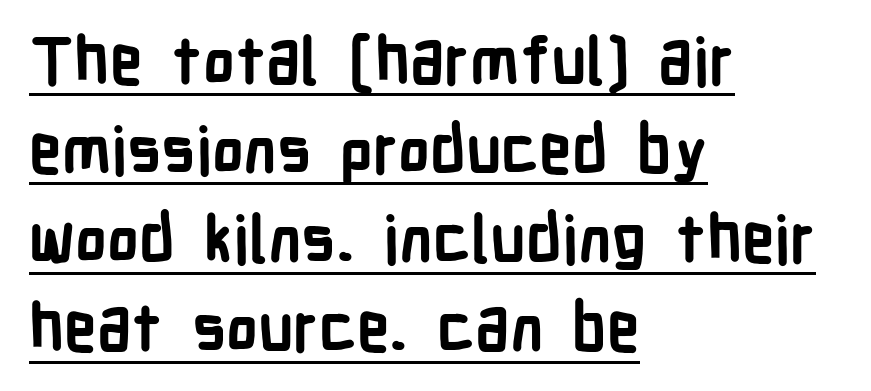
The compositor pushed each line to the left boundary. A full-strength bold gives these letters their thick strokes. Varying glyph widths throughout — classic text-font behaviour. I'd call this a sans setting — the letters go barefoot. Posture: straight, roman, zero tilt. The line texture is even and compact thanks to regular tracking.
